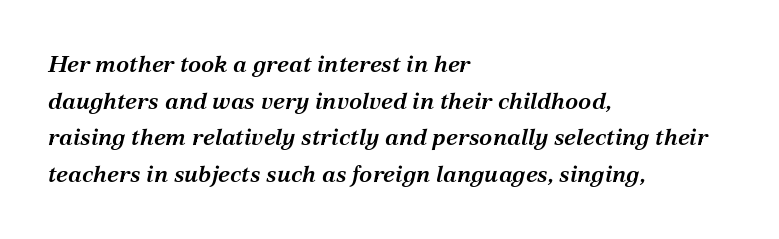
{"italic": "yes", "lean": "right", "slant_degrees": 12, "bold": "semi", "underline": "no", "align": "left", "line_spacing": "normal", "line_spacing_ratio": 1.53, "letter_spacing": "normal", "letter_spacing_em": 0.0, "glyph_px": 24}
